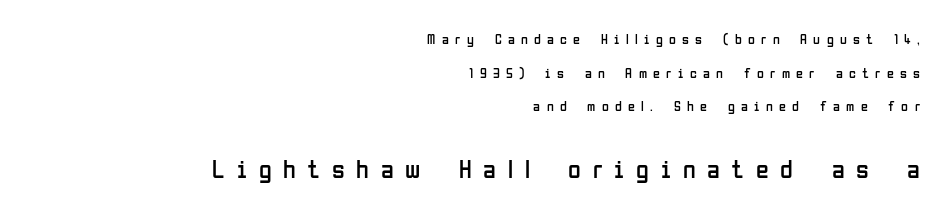
A student would notice the bottom passage is typeset larger than what precedes it. Posture: upright roman. The passage shown stacks its lines with a broad gap. The paragraph shown leans on its right margin. Heaviness? Minimal to ordinary, like unemphasized prose. Decoration check: the copy has no underline.
